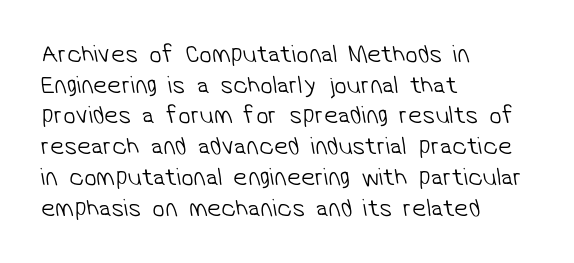
{"bold": "no", "underline": "no", "align": "left", "line_spacing_ratio": 1.23, "letter_spacing": "normal", "letter_spacing_em": 0.0, "glyph_px": 25}
